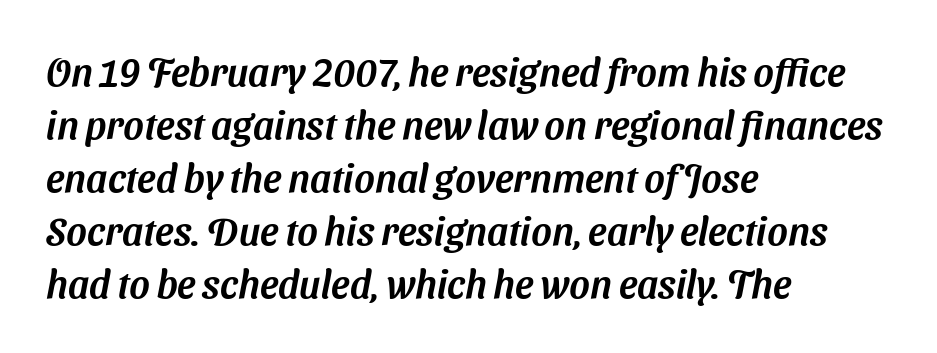
{"serif": "no", "width": "normal", "stroke_contrast": "medium", "x_height": "medium", "monospaced": "no", "underline": "no", "align": "left", "line_spacing": "normal", "line_spacing_ratio": 1.36, "letter_spacing": "normal", "letter_spacing_em": 0.0, "glyph_px": 39}
